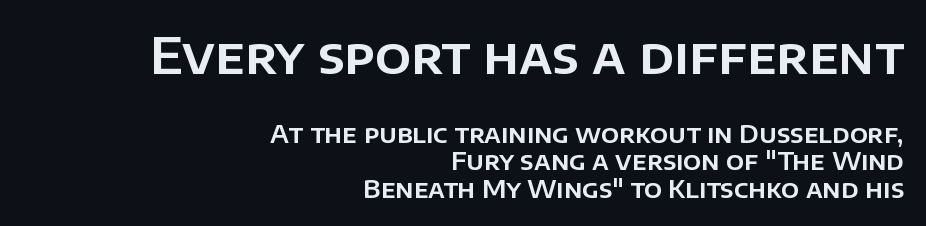
{"serif": "no", "italic": "no", "width": "normal", "stroke_contrast": "low", "x_height": "large", "monospaced": "no", "underline": "no", "align": "right", "line_spacing": "tight", "line_spacing_ratio": 1.1, "letter_spacing": "normal", "letter_spacing_em": 0.0, "larger_block": "first", "size_ratio": 2.0, "glyph_px": 50}
